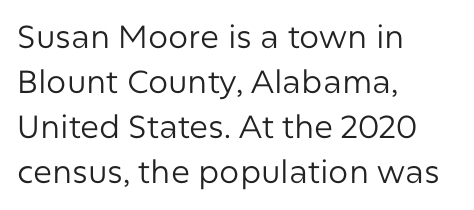
{"serif": "no", "italic": "no", "bold": "no", "weight": "regular", "width": "normal", "stroke_contrast": "low", "x_height": "medium", "monospaced": "no", "underline": "no", "align": "left", "line_spacing": "normal", "line_spacing_ratio": 1.41, "letter_spacing": "normal", "letter_spacing_em": 0.0, "glyph_px": 32}
